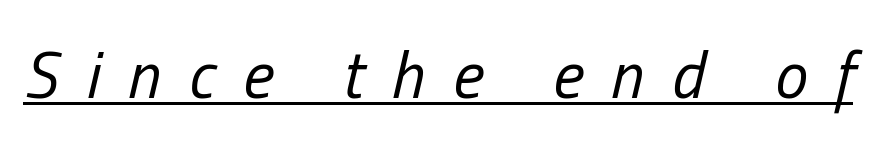
{"italic": "yes", "lean": "right", "slant_degrees": 13, "bold": "no", "weight": "regular", "width": "condensed", "stroke_contrast": "low", "x_height": "medium", "monospaced": "no", "underline": "yes", "letter_spacing": "wide", "letter_spacing_em": 0.42, "glyph_px": 66}
